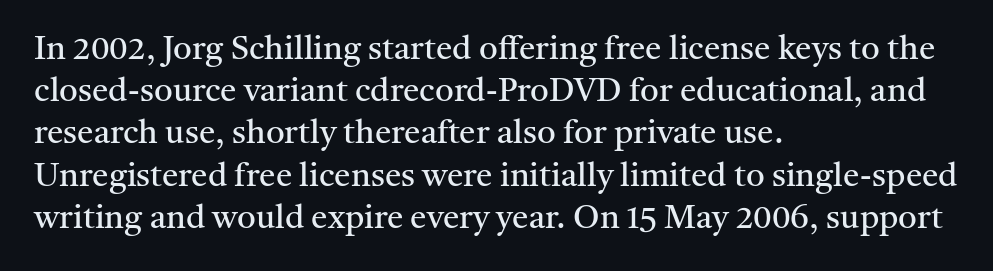
Q: Is the text bold? A: No.
Q: Is the text italic (slanted)? A: No, it is upright.
Q: Is the typeface a serif or a sans-serif typeface? A: Serif.
Q: Is the text underlined? A: No.
Q: How is the paragraph aligned? A: Left-aligned.
Q: Is the spacing between letters normal or unusually wide? A: Normal.
Q: Is the spacing between lines tight, normal or loose? A: Normal.
Q: Width (condensed, normal, or wide)? A: Normal.
Q: Stroke contrast? A: Medium.
Q: x-height? A: Medium.
Q: Monospaced? A: No.
